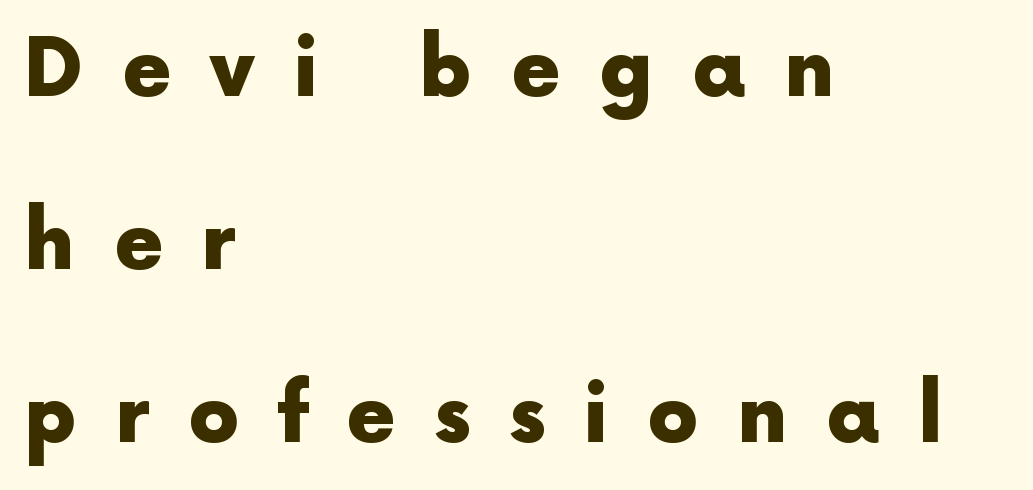
The font is running at its bold setting. Each line starts at the same left margin while the right side varies. The tracking reads as deliberately expanded to a designer's eye. Leading: increased.
